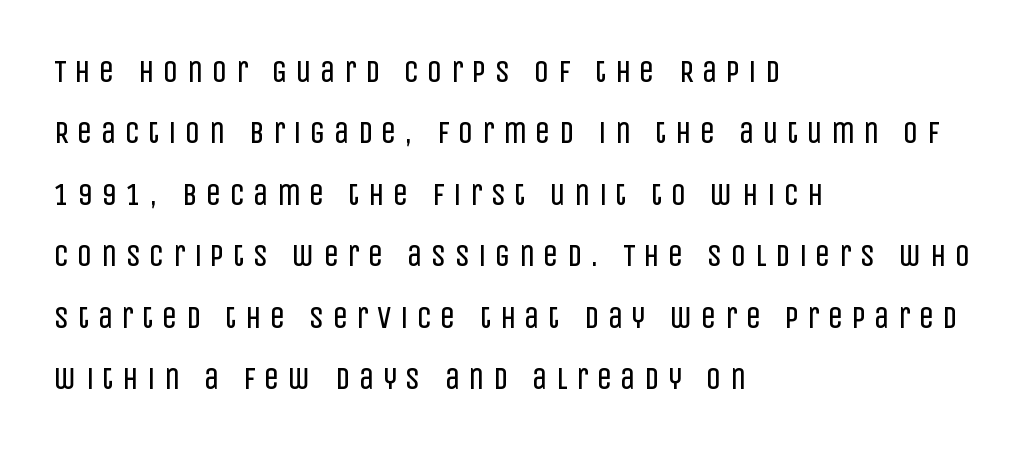
The image shows 30 px regular-weight, condensed sans-serif type, upright; set left-aligned, loose line spacing (2.05x), unusually wide letter spacing (+0.29 em), not underlined; low stroke contrast and a large x-height.
